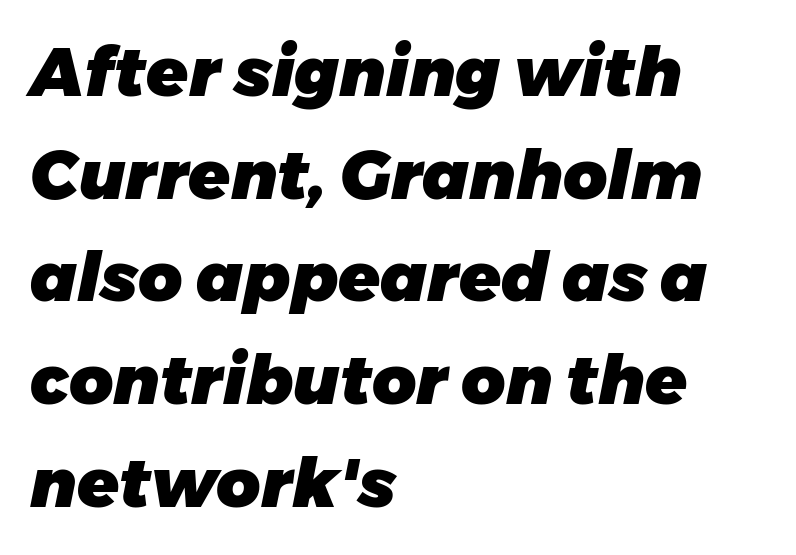
Thick stems and heavy bowls — unmistakably bold. These lines were composed using italics. Between one letter and the next there's only the usual sliver of space. Descenders hang freely into open space. This block has exactly the height ordinary leading produces.
